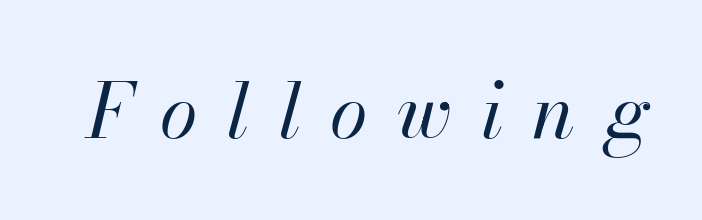
{"italic": "yes", "lean": "right", "slant_degrees": 13, "bold": "no", "weight": "regular", "width": "normal", "stroke_contrast": "high", "x_height": "small", "monospaced": "no", "underline": "no", "letter_spacing": "wide", "letter_spacing_em": 0.38, "glyph_px": 77}
